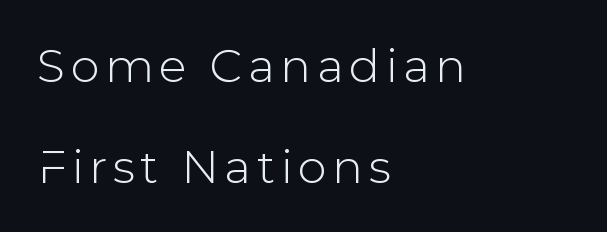
The image shows 46 px sans-serif type, upright; set left-aligned, loose line spacing (2.19x), not underlined; low stroke contrast and a medium x-height.
